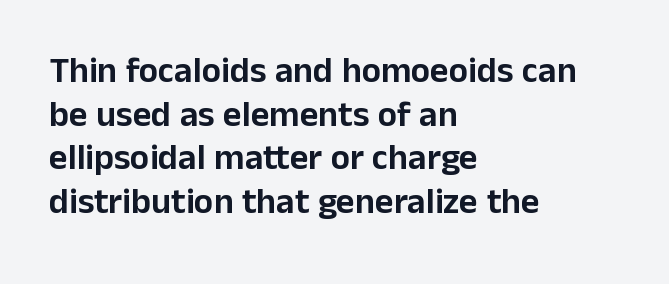
The image shows 36 px sans-serif type, upright; set left-aligned, line spacing 1.21x, normal letter spacing, not underlined; low stroke contrast and a medium x-height.
